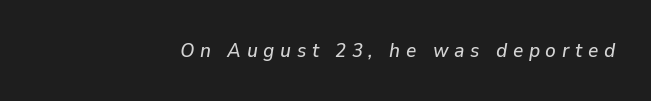
Nobody drew a line under any word here. The glyphs look as if they've been sheared to an angle. Words appear elongated and porous because spacing is wide.
